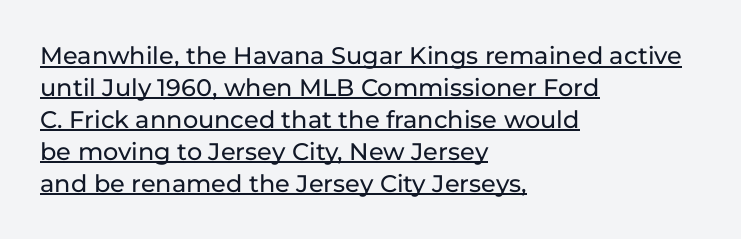
{"italic": "no", "underline": "yes", "align": "left", "line_spacing": "normal", "line_spacing_ratio": 1.33, "letter_spacing": "normal", "letter_spacing_em": 0.0, "glyph_px": 24}
